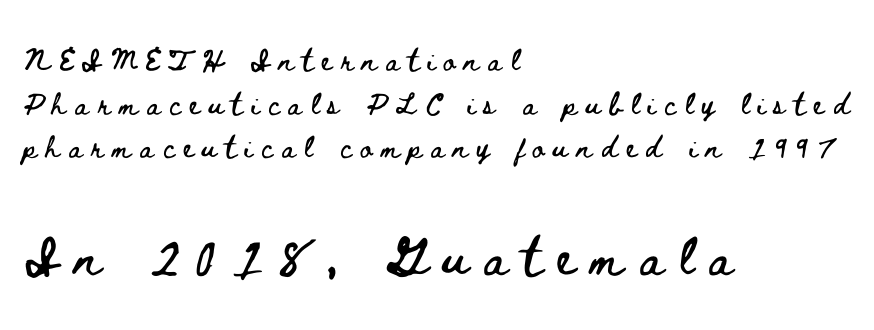
Horizontal bands of white between lines are of average thickness. Nobody drew a line under any word here. You could not count columns in this text — the font is proportionally spaced. Horizontally, the lines are justified to the leading edge only.
